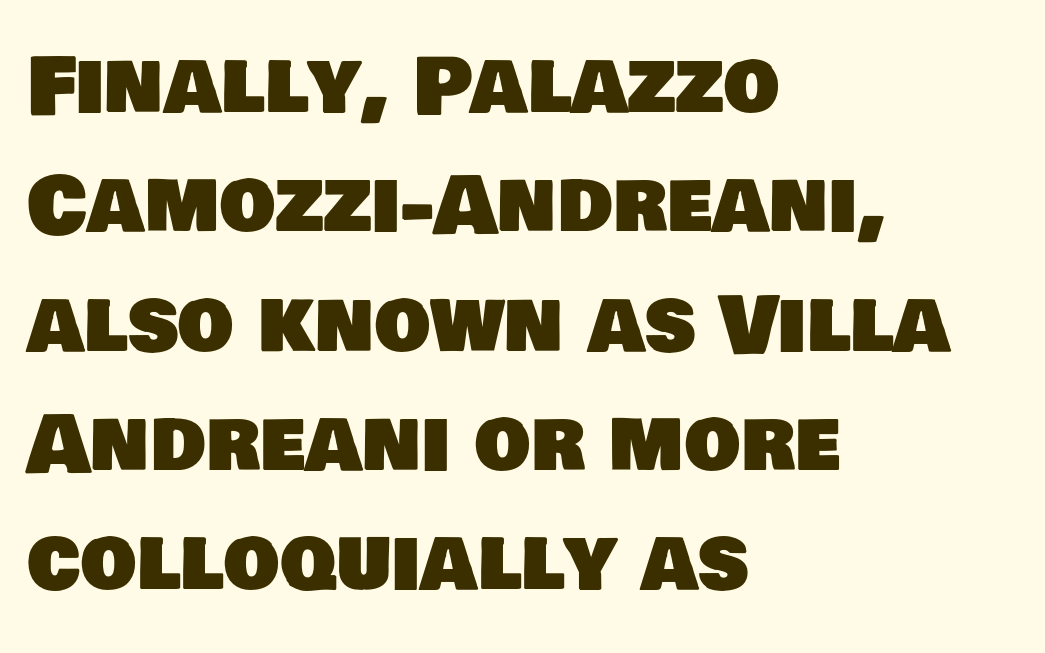
Proportional: the letters do not fall into vertical columns. No feet cap the strokes, marking this as sans-serif type. The type is set solid horizontally, with unmodified tracking. The gap between lines stays unmarked.
